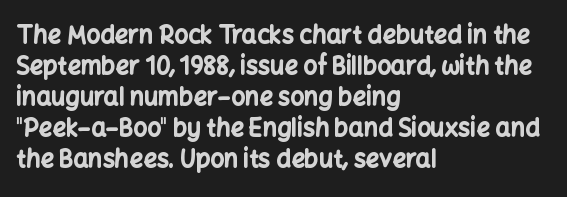
If you measured baseline to baseline, you'd find a middling distance. The specimen reads as upright at a glance. Glyph-to-glyph distance matches everyday printed text. Heavy, bold letterforms. Each row of text sits above clean, open space.
